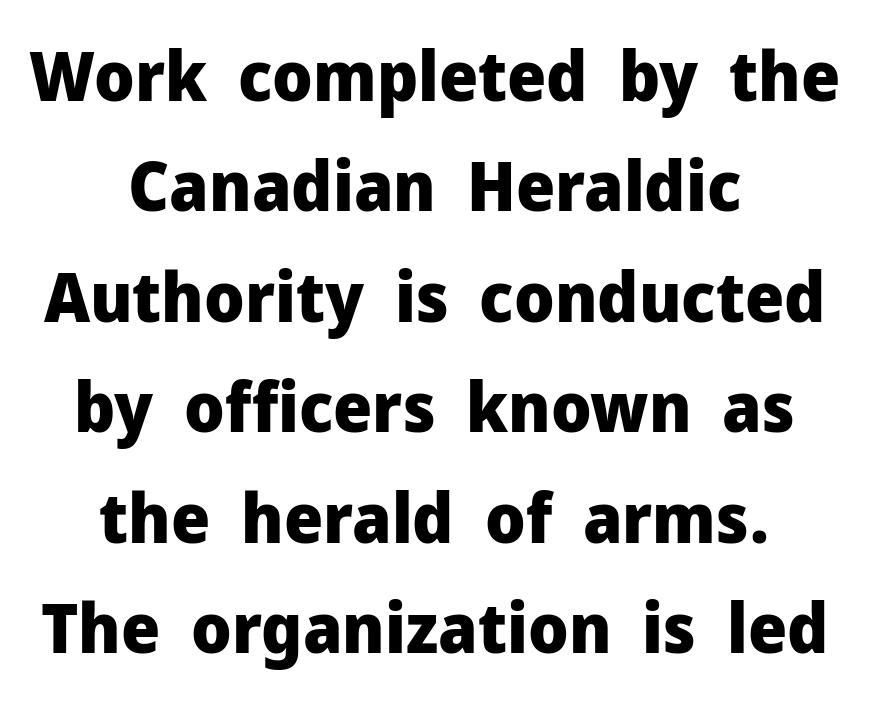
Q: Is the text bold? A: Yes.
Q: Is the text italic (slanted)? A: No, it is upright.
Q: Is the typeface a serif or a sans-serif typeface? A: Sans-serif.
Q: Is the text underlined? A: No.
Q: How is the paragraph aligned? A: Centered.
Q: Is the spacing between letters normal or unusually wide? A: Normal.
Q: Is the spacing between lines tight, normal or loose? A: Normal.
Q: Width (condensed, normal, or wide)? A: Normal.
Q: Stroke contrast? A: Low.
Q: x-height? A: Medium.
Q: Monospaced? A: No.
